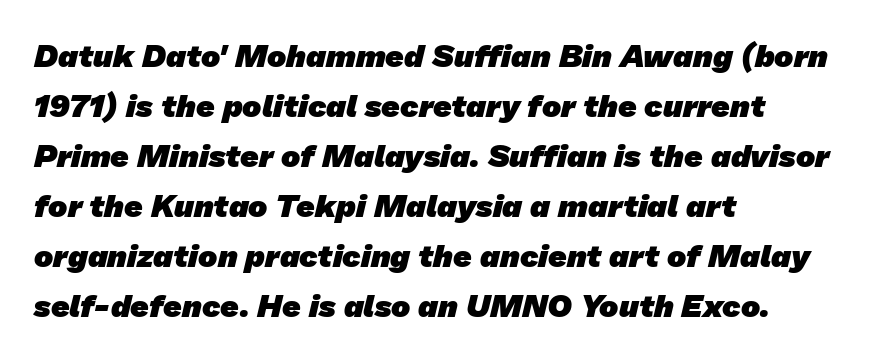
Q: Is the text bold? A: Yes.
Q: Is the typeface a serif or a sans-serif typeface? A: Sans-serif.
Q: Is the text underlined? A: No.
Q: How is the paragraph aligned? A: Left-aligned.
Q: Is the spacing between letters normal or unusually wide? A: Normal.
Q: Is the spacing between lines tight, normal or loose? A: Normal.
Q: Width (condensed, normal, or wide)? A: Normal.
Q: Stroke contrast? A: Low.
Q: x-height? A: Medium.
Q: Monospaced? A: No.
